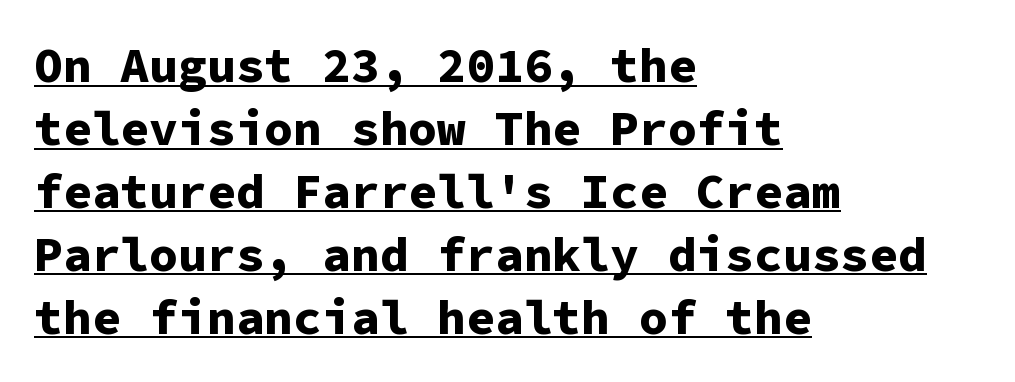
The image shows 48 px bold sans-serif type, upright, monospaced; set left-aligned, normal line spacing (1.31x), normal letter spacing, underlined; low stroke contrast and a medium x-height.
